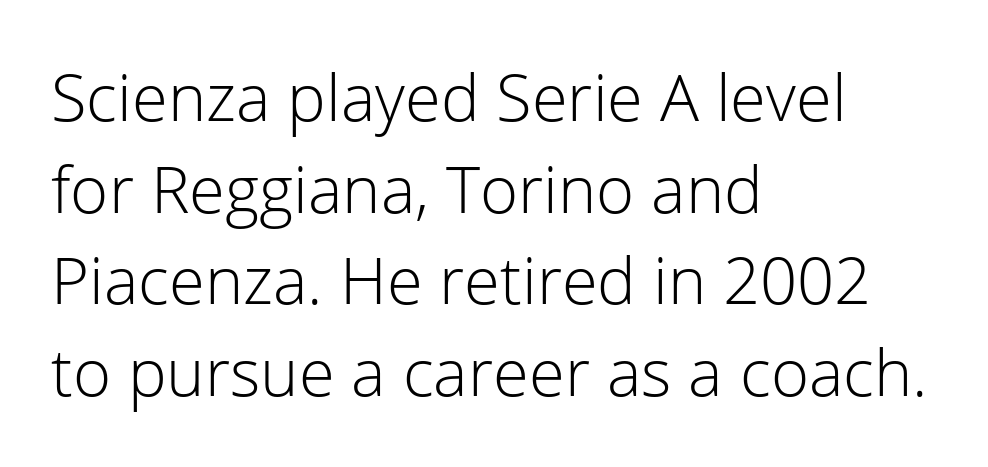
The image shows 65 px light sans-serif type, upright; set left-aligned, normal line spacing (1.41x), normal letter spacing, not underlined; low stroke contrast and a medium x-height.
